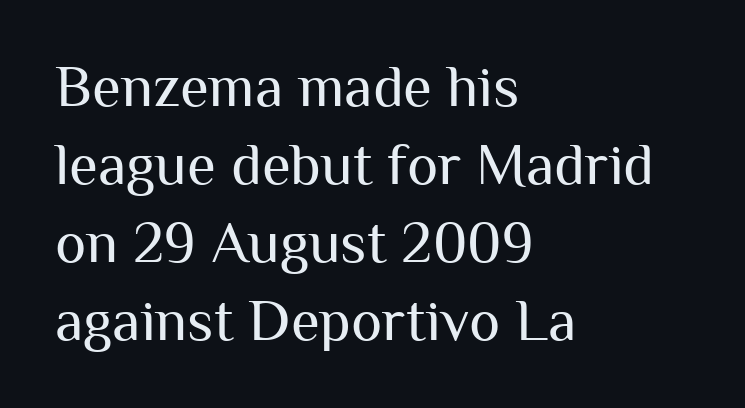
{"serif": "no", "italic": "no", "bold": "no", "weight": "regular", "width": "normal", "stroke_contrast": "medium", "x_height": "medium", "monospaced": "no", "underline": "no", "align": "left", "line_spacing": "normal", "line_spacing_ratio": 1.32, "letter_spacing": "normal", "letter_spacing_em": 0.0, "glyph_px": 59}
